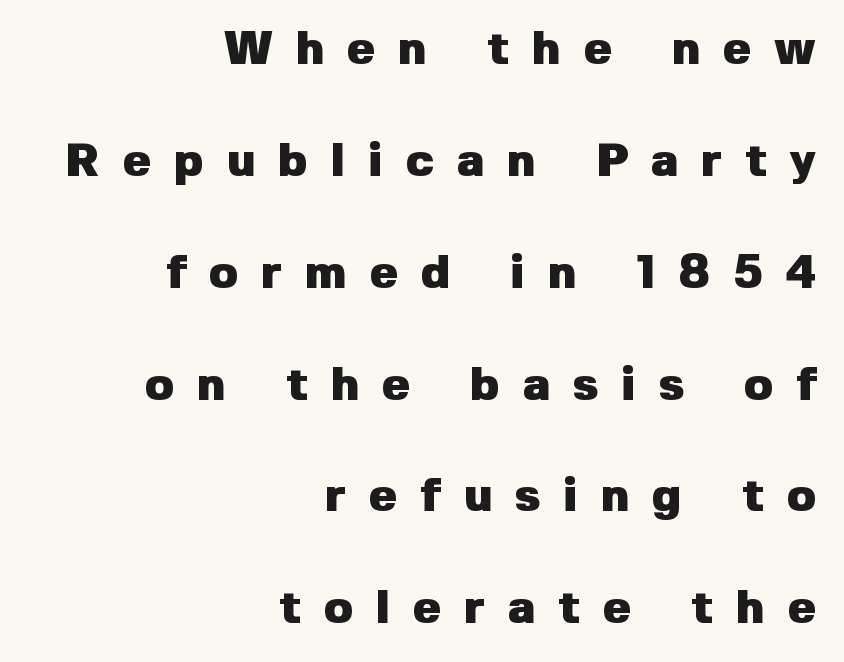
Does the copy run flush right? Yes — the right margin is perfectly even. These lines were composed using upright roman letters. Does the leading feel generous? Absolutely, it's lavish. Looks like regular typesetting: each glyph gets only the width it needs. The font is running at its bold setting. Inter-character spacing is expanded well beyond the font's built-in metrics.
